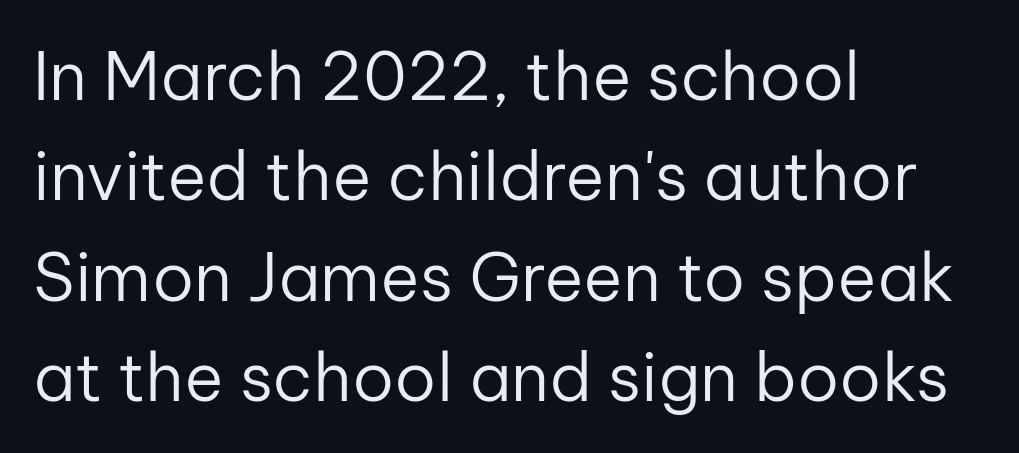
Q: Is the text bold? A: No.
Q: Is the text italic (slanted)? A: No, it is upright.
Q: Is the typeface a serif or a sans-serif typeface? A: Sans-serif.
Q: Is the text underlined? A: No.
Q: How is the paragraph aligned? A: Left-aligned.
Q: Is the spacing between letters normal or unusually wide? A: Normal.
Q: Is the spacing between lines tight, normal or loose? A: Normal.
Q: Width (condensed, normal, or wide)? A: Normal.
Q: Stroke contrast? A: Low.
Q: x-height? A: Medium.
Q: Monospaced? A: No.
